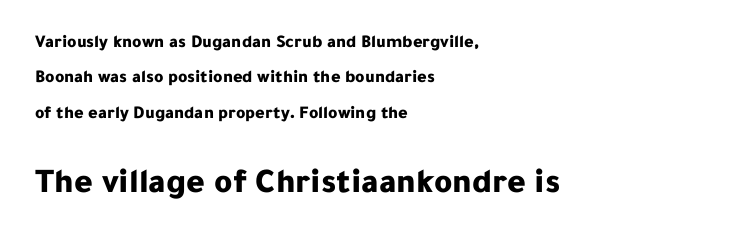
The image shows 35 px bold sans-serif type, upright; set left-aligned, loose line spacing (1.96x), normal letter spacing, not underlined; the second (bottom) block is 1.94x larger; low stroke contrast and a medium x-height.
